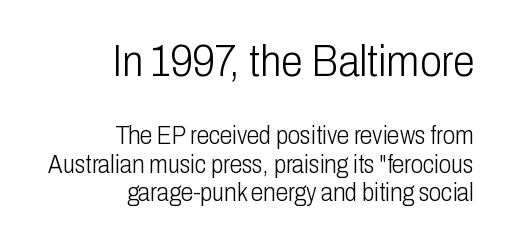
The image shows 44 px light, condensed sans-serif type, upright; set right-aligned, tight line spacing (1.14x), normal letter spacing, not underlined; the first (top) block is 1.76x larger; low stroke contrast and a medium x-height.
